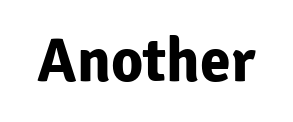
The glyphs are unaccompanied by any horizontal stroke below them. You'd pick this weight for a headline — it's a proper bold. The rendering keeps characters at their native spacing. Note: no serifs on the glyphs. Tall strokes in this sample are plumb rather than angled. This sample has the flowing, uneven cadence of proportional lettering.
